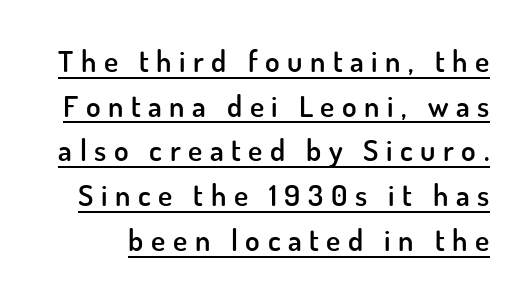
The image shows 30 px semibold sans-serif type, upright; set normal line spacing (1.49x), unusually wide letter spacing (+0.25 em), underlined; low stroke contrast and a small x-height.
